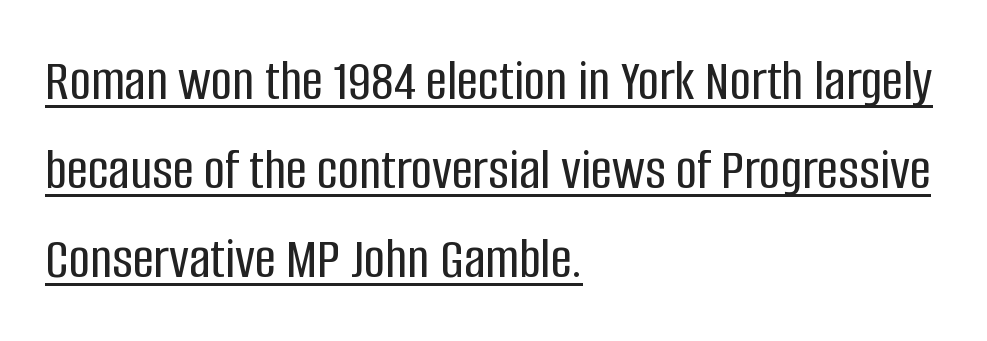
Q: Is the text italic (slanted)? A: No, it is upright.
Q: Is the typeface a serif or a sans-serif typeface? A: Sans-serif.
Q: Is the text underlined? A: Yes.
Q: How is the paragraph aligned? A: Left-aligned.
Q: Is the spacing between letters normal or unusually wide? A: Normal.
Q: Is the spacing between lines tight, normal or loose? A: Normal.
Q: Width (condensed, normal, or wide)? A: Condensed.
Q: Stroke contrast? A: Low.
Q: x-height? A: Large.
Q: Monospaced? A: No.
